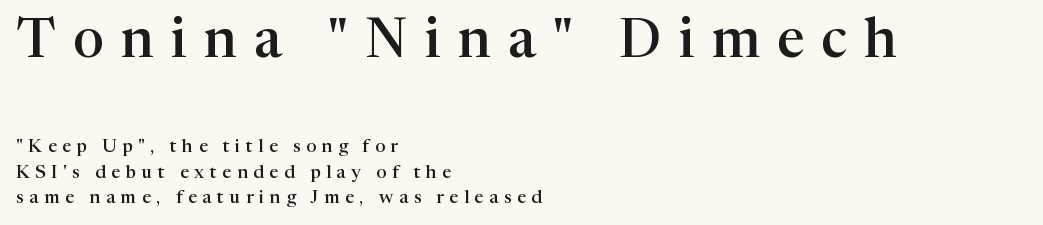
{"serif": "yes", "italic": "no", "bold": "semi", "weight": "semibold", "width": "normal", "stroke_contrast": "high", "x_height": "medium", "monospaced": "no", "underline": "no", "align": "left", "line_spacing": "normal", "line_spacing_ratio": 1.42, "letter_spacing": "wide", "letter_spacing_em": 0.31, "larger_block": "first", "size_ratio": 3.06, "glyph_px": 55}
